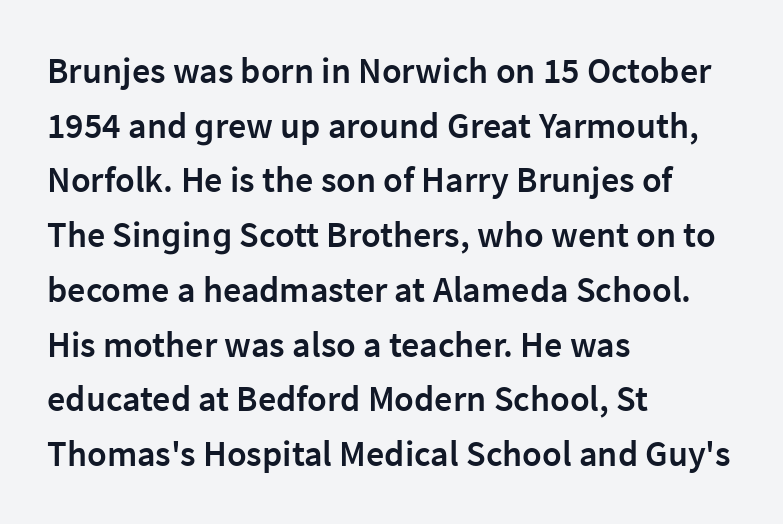
Anything drawn beneath the words? Only blank space. The face used here is proportionally spaced, like ordinary book or web type. On the weight axis this lands at semibold, roughly 600. The lettering stays uniformly vertical, giving the passage a roman look. This sample is left-justified, so line endings fall wherever the words run out.
